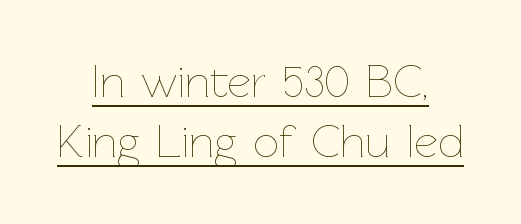
Unbolded letterforms with no extra heft. The rendering uses the underline text-decoration. Reading down the block, each line starts at a different indent, mirrored at its end. The letters stand upright; this is a roman face.
